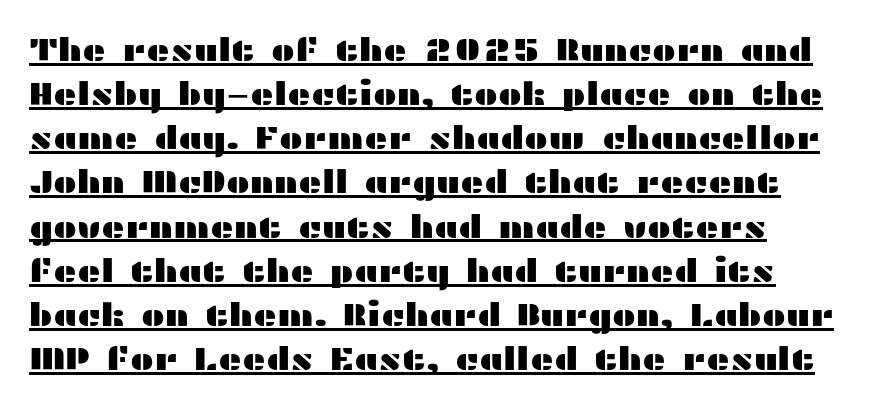
{"serif": "no", "italic": "no", "width": "wide", "stroke_contrast": "medium", "x_height": "medium", "monospaced": "no", "underline": "yes", "line_spacing": "normal", "line_spacing_ratio": 1.38, "letter_spacing": "normal", "letter_spacing_em": 0.0, "glyph_px": 32}
